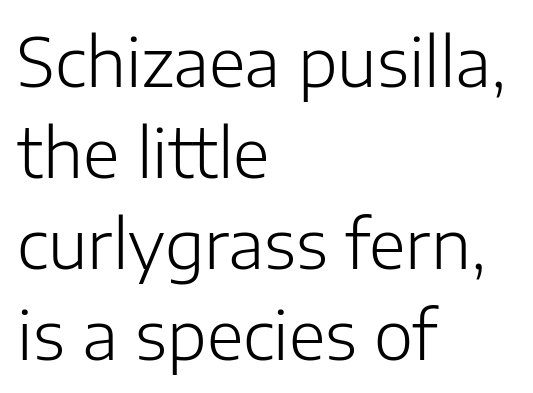
The image shows 67 px light sans-serif type, upright; set left-aligned, normal line spacing (1.36x), normal letter spacing, not underlined; low stroke contrast and a medium x-height.
